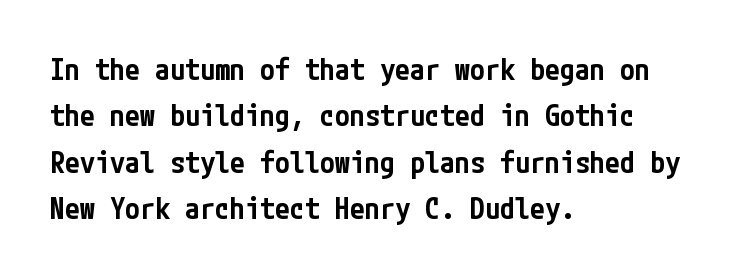
{"serif": "no", "italic": "no", "bold": "semi", "weight": "semibold", "width": "condensed", "stroke_contrast": "low", "x_height": "medium", "underline": "no", "align": "left", "line_spacing": "normal", "line_spacing_ratio": 1.55, "letter_spacing": "normal", "letter_spacing_em": 0.0, "glyph_px": 30}
